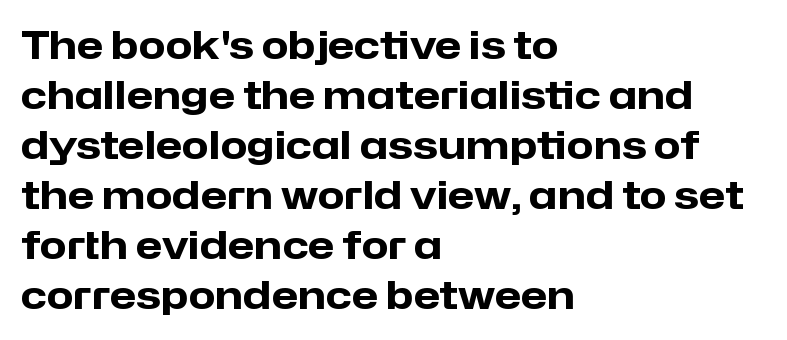
{"serif": "no", "italic": "no", "bold": "yes", "weight": "heavy", "width": "normal", "stroke_contrast": "low", "x_height": "medium", "monospaced": "no", "underline": "no", "align": "left", "line_spacing": "normal", "line_spacing_ratio": 1.28, "letter_spacing": "normal", "letter_spacing_em": 0.0, "glyph_px": 39}
